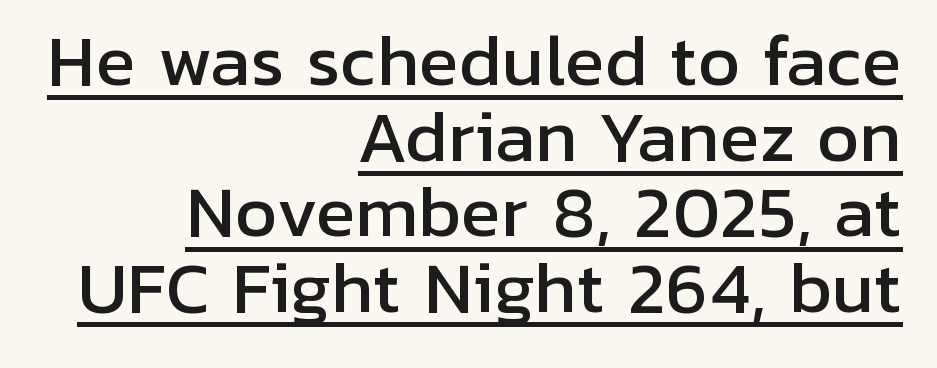
The image shows 67 px sans-serif type, upright; set right-aligned, tight line spacing (1.13x), normal letter spacing, underlined; low stroke contrast and a medium x-height.
